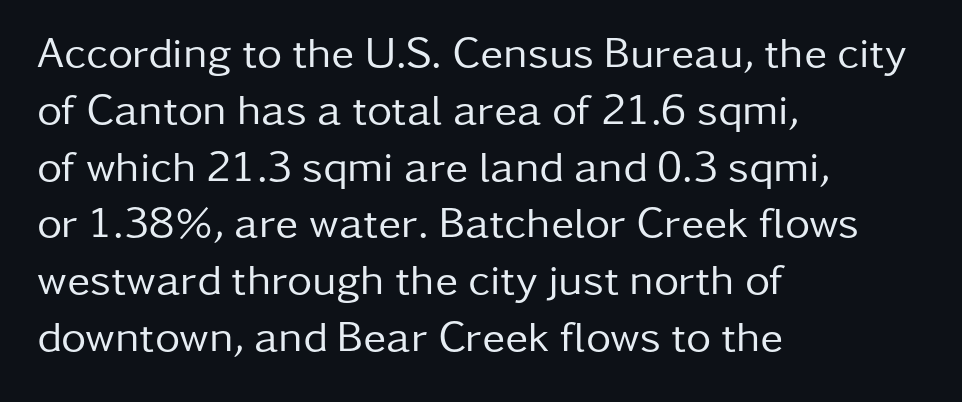
Q: Is the text bold? A: No.
Q: Is the text italic (slanted)? A: No, it is upright.
Q: Is the typeface a serif or a sans-serif typeface? A: Sans-serif.
Q: Is the text underlined? A: No.
Q: How is the paragraph aligned? A: Left-aligned.
Q: Is the spacing between letters normal or unusually wide? A: Normal.
Q: Is the spacing between lines tight, normal or loose? A: Normal.
Q: Width (condensed, normal, or wide)? A: Normal.
Q: Stroke contrast? A: Low.
Q: x-height? A: Medium.
Q: Monospaced? A: No.
